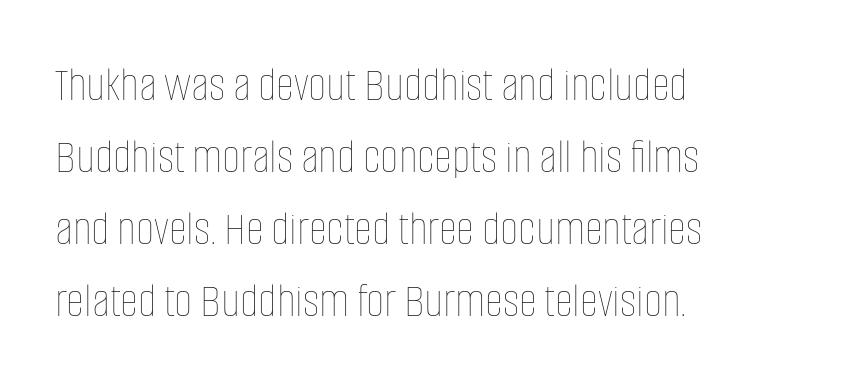
Q: Is the text bold? A: No.
Q: Is the text italic (slanted)? A: No, it is upright.
Q: Is the text underlined? A: No.
Q: How is the paragraph aligned? A: Left-aligned.
Q: Is the spacing between letters normal or unusually wide? A: Normal.
Q: Is the spacing between lines tight, normal or loose? A: Normal.
Q: Width (condensed, normal, or wide)? A: Condensed.
Q: Stroke contrast? A: Low.
Q: x-height? A: Large.
Q: Monospaced? A: No.
